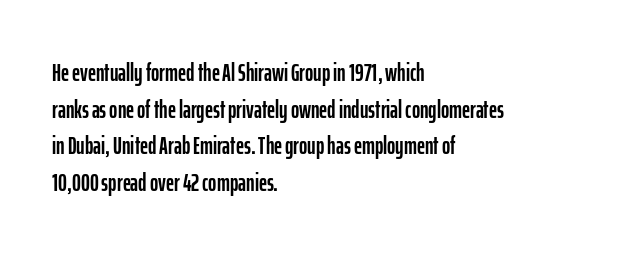
The image shows 25 px text type, upright; set left-aligned, normal line spacing (1.47x), normal letter spacing, not underlined.
